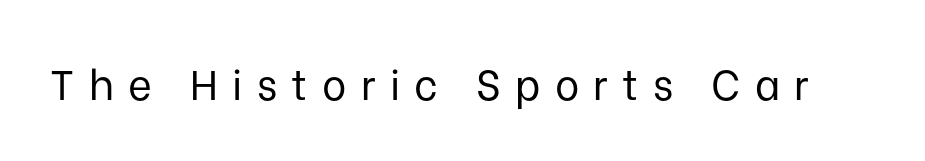
Proportional: the letters do not fall into vertical columns. The face used here is rendered with a markedly widened letterfit. Rule under the text: the space is simply empty. No extra ink here — the face is not bold. Type style note: lacks serifs. Do the letters lean? They stand straight.
